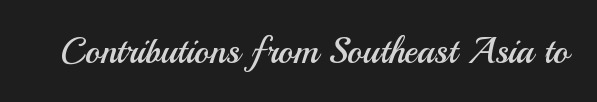
The foot of each line stays bare and open. This sample has the flowing, uneven cadence of proportional lettering. Words appear dense and cohesive because spacing is normal. Heft: none added — not bold. The typeface chosen for these lines omits serifs.
